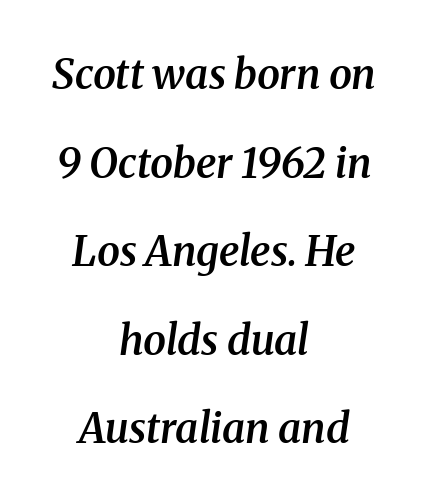
Q: Is the text bold? A: Semi-bold.
Q: Is the text italic (slanted)? A: Yes, it leans right by about 8 degrees.
Q: Is the typeface a serif or a sans-serif typeface? A: Serif.
Q: Is the text underlined? A: No.
Q: How is the paragraph aligned? A: Centered.
Q: Is the spacing between letters normal or unusually wide? A: Normal.
Q: Is the spacing between lines tight, normal or loose? A: Loose.
Q: Width (condensed, normal, or wide)? A: Normal.
Q: Stroke contrast? A: Medium.
Q: x-height? A: Medium.
Q: Monospaced? A: No.
